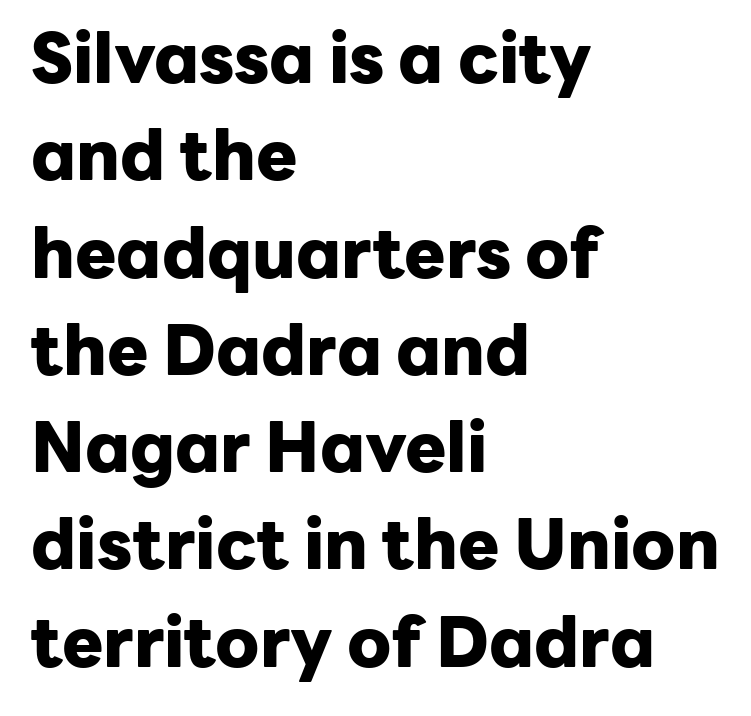
{"serif": "no", "italic": "no", "bold": "yes", "weight": "heavy", "width": "normal", "stroke_contrast": "low", "x_height": "medium", "monospaced": "no", "underline": "no", "align": "left", "line_spacing": "normal", "line_spacing_ratio": 1.41, "letter_spacing": "normal", "letter_spacing_em": 0.0, "glyph_px": 69}
